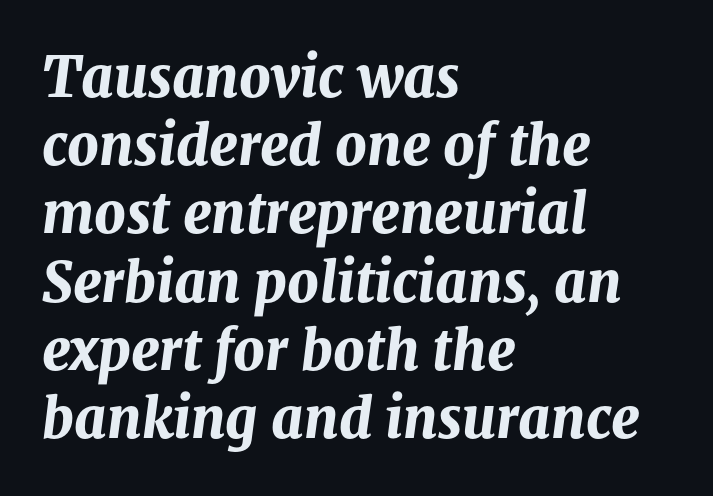
Q: Is the text bold? A: Yes.
Q: Is the text italic (slanted)? A: Yes, it leans right by about 8 degrees.
Q: Is the text underlined? A: No.
Q: How is the paragraph aligned? A: Left-aligned.
Q: Is the spacing between letters normal or unusually wide? A: Normal.
Q: Width (condensed, normal, or wide)? A: Normal.
Q: Stroke contrast? A: Medium.
Q: x-height? A: Medium.
Q: Monospaced? A: No.
